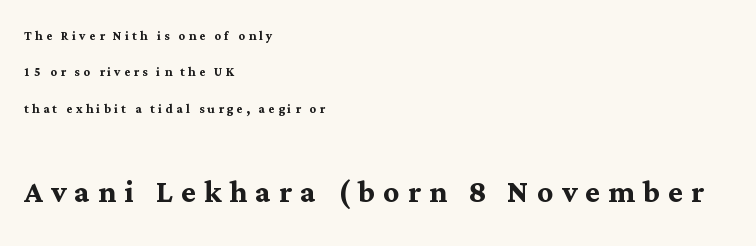
Do the characters align in a grid? No, the font is proportional. The compositor pushed each line to the left boundary. Honestly, the rows look like they've been pulled way apart. These lines are composed in type with serifs.
